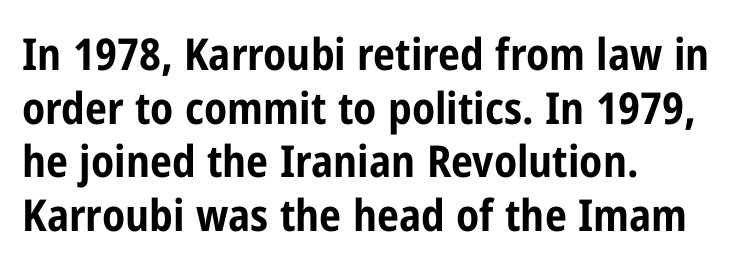
{"serif": "no", "italic": "no", "bold": "yes", "weight": "bold", "width": "condensed", "stroke_contrast": "low", "x_height": "medium", "monospaced": "no", "underline": "no", "align": "left", "line_spacing_ratio": 1.22, "letter_spacing": "normal", "letter_spacing_em": 0.0, "glyph_px": 44}
